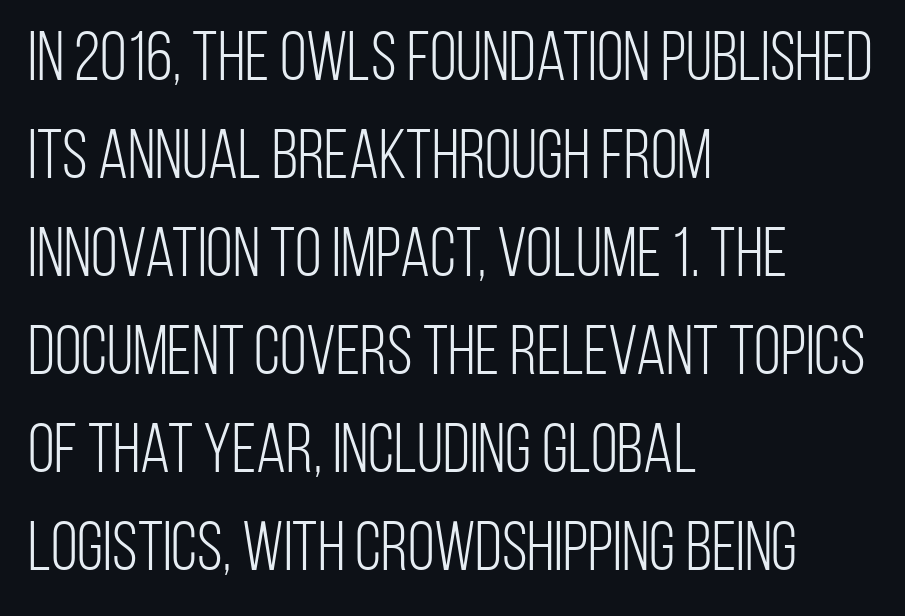
The weight tops out at a normal text grade. The glyphs are unaccompanied by any horizontal stroke below them. Horizontal alignment here is leftward, the default for most running prose. Nope, not italic — everything's standing straight. You can tell from the bare stems that sans-serif type was used. These lines keep a tight, regular rhythm from letter to letter.
